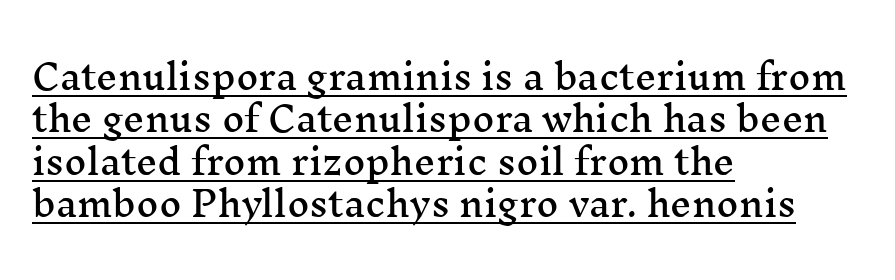
Quick note: underline on. The letterforms sit shoulder to shoulder at normal distance. In CSS terms this would be text-align: left. Notice how descenders clear the ascenders below comfortably — that's standard leading. The type sits square on the baseline with zero lean. These lines are rendered in a variable-pitch font.
